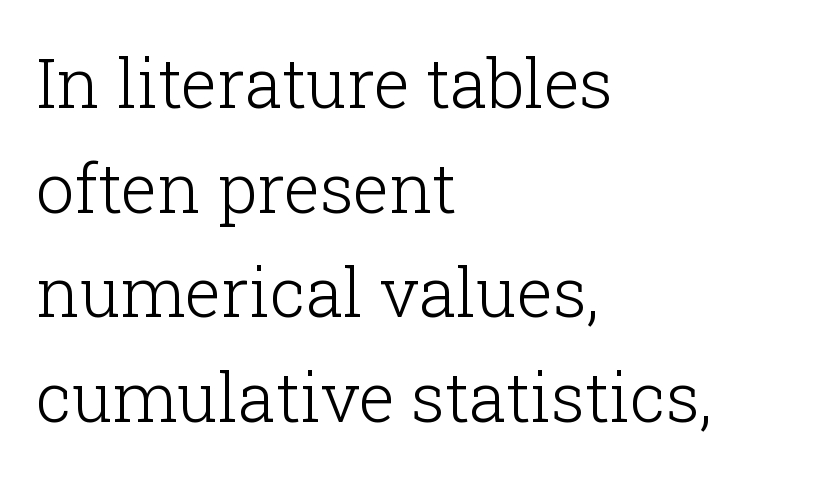
{"serif": "yes", "italic": "no", "bold": "no", "weight": "light", "width": "normal", "stroke_contrast": "low", "x_height": "medium", "monospaced": "no", "underline": "no", "align": "left", "line_spacing": "normal", "line_spacing_ratio": 1.54, "letter_spacing": "normal", "letter_spacing_em": 0.0, "glyph_px": 68}
